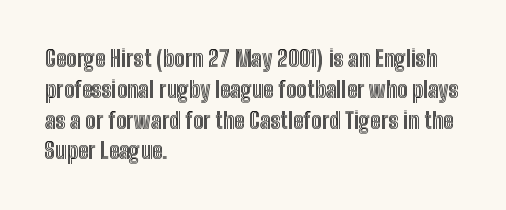
Q: Is the text italic (slanted)? A: No, it is upright.
Q: Is the text underlined? A: No.
Q: How is the paragraph aligned? A: Left-aligned.
Q: Is the spacing between letters normal or unusually wide? A: Normal.
Q: Is the spacing between lines tight, normal or loose? A: Normal.
